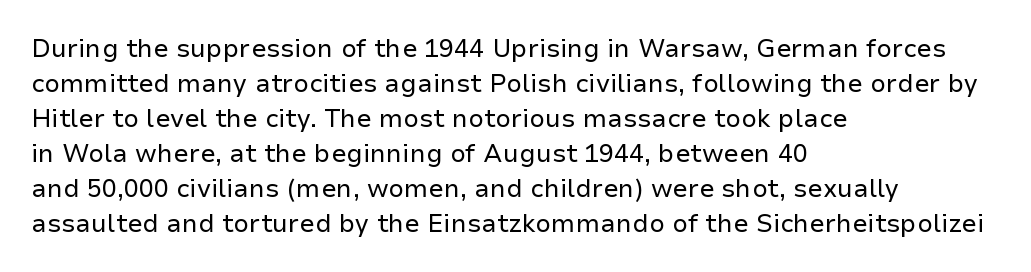
Nobody drew a line under any word here. The passage is arranged the way most books set body copy — flush left. Is the stroke heavy? The answer is a plain regular-or-lighter. Nobody touched the tracking dial on this one. A roman cut, with each character standing at attention. The space between consecutive lines is moderate.
